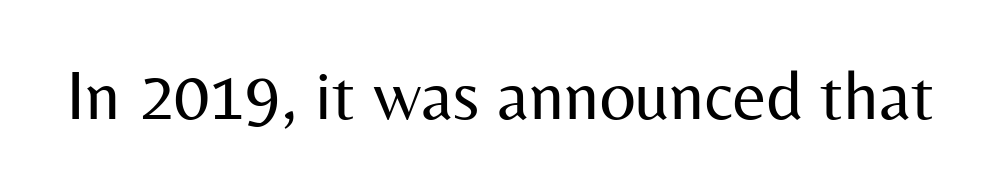
The image shows 71 px regular-weight sans-serif type, upright; set normal letter spacing, not underlined; medium stroke contrast and a medium x-height.
